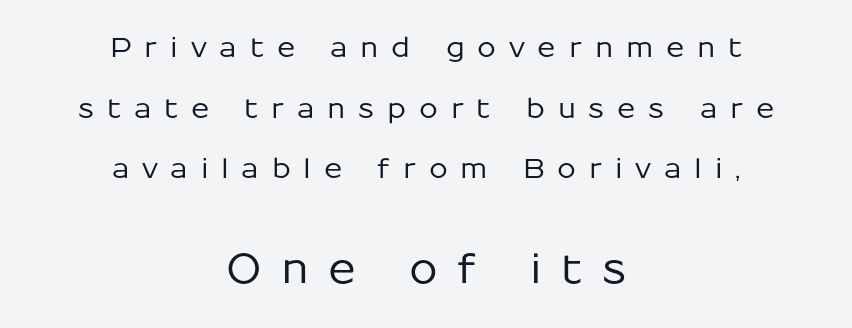
{"serif": "no", "italic": "no", "width": "normal", "stroke_contrast": "low", "x_height": "medium", "monospaced": "no", "underline": "no", "align": "center", "line_spacing": "loose", "line_spacing_ratio": 2.25, "letter_spacing": "wide", "letter_spacing_em": 0.47, "larger_block": "second", "size_ratio": 1.52, "glyph_px": 41}
